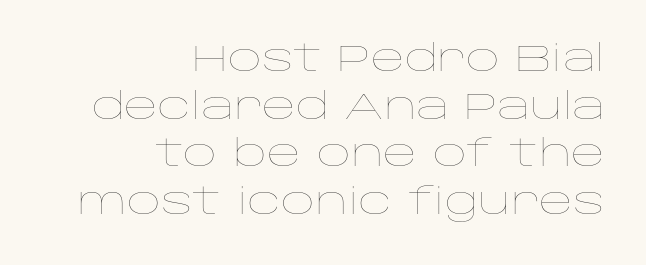
Quick note: underline off. The rendering uses natural spacing where letterforms have individual widths. The horizontal fit of the characters is conventional and even. Teacher's note: observe the even right margin — that is flush-right alignment. Posture: straight, roman, zero tilt. Horizontal bands of white between lines are of average thickness.
